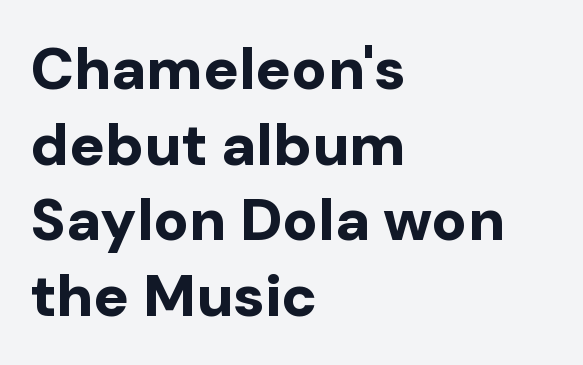
The image shows 59 px bold sans-serif type, upright; set left-aligned, normal line spacing (1.28x), normal letter spacing, not underlined; low stroke contrast and a medium x-height.
